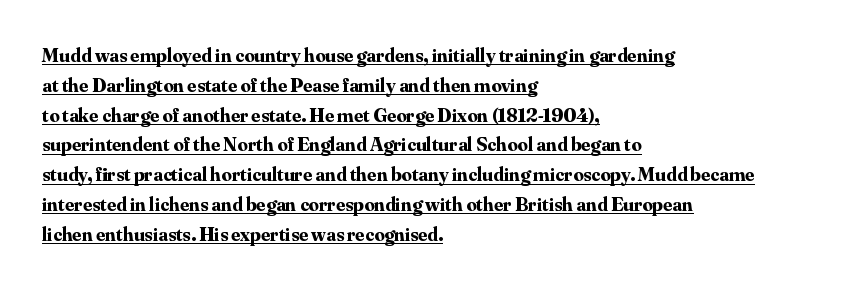
Q: Is the text bold? A: Yes.
Q: Is the text italic (slanted)? A: No, it is upright.
Q: Is the text underlined? A: Yes.
Q: How is the paragraph aligned? A: Left-aligned.
Q: Is the spacing between letters normal or unusually wide? A: Normal.
Q: Is the spacing between lines tight, normal or loose? A: Normal.
